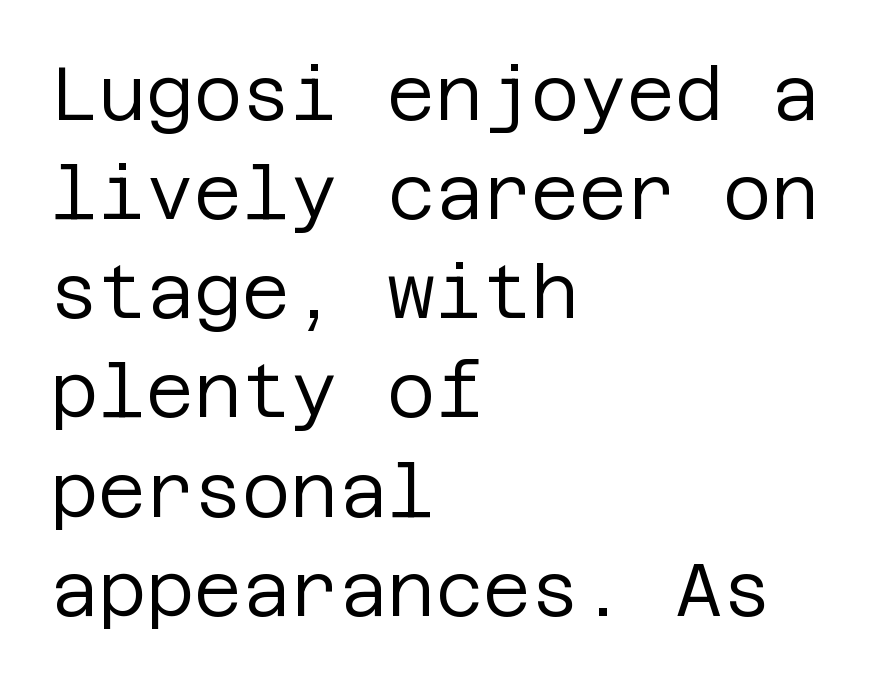
{"serif": "no", "italic": "no", "bold": "no", "weight": "regular", "width": "normal", "stroke_contrast": "low", "x_height": "large", "underline": "no", "align": "left", "line_spacing": "normal", "line_spacing_ratio": 1.34, "letter_spacing": "normal", "letter_spacing_em": 0.0, "glyph_px": 74}
